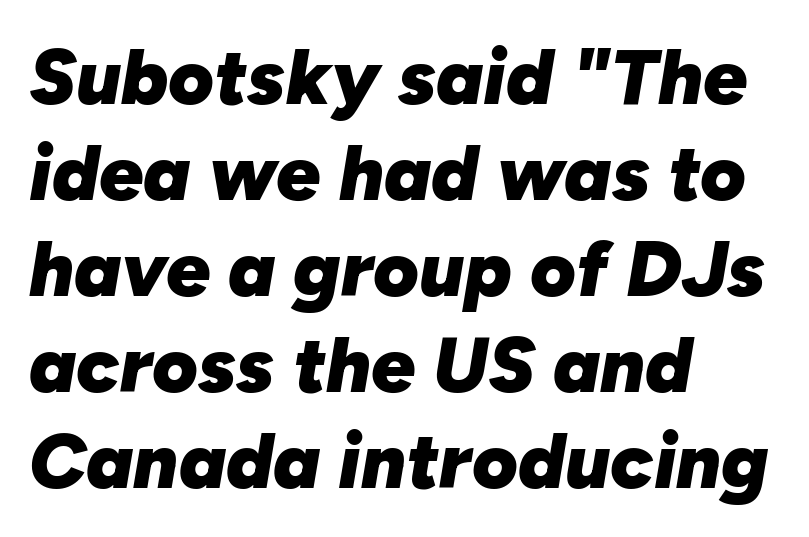
{"italic": "yes", "lean": "right", "slant_degrees": 10, "bold": "yes", "weight": "heavy", "width": "normal", "stroke_contrast": "low", "x_height": "medium", "monospaced": "no", "underline": "no", "align": "left", "line_spacing_ratio": 1.23, "letter_spacing": "normal", "letter_spacing_em": 0.0, "glyph_px": 78}
